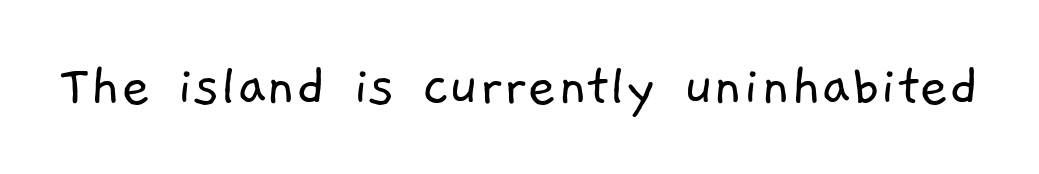
{"serif": "no", "bold": "no", "weight": "light", "width": "normal", "stroke_contrast": "low", "x_height": "medium", "monospaced": "no", "underline": "no", "letter_spacing": "normal", "letter_spacing_em": 0.0, "glyph_px": 63}
